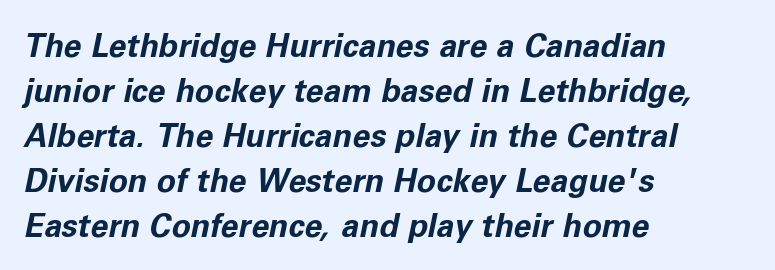
Q: Is the text bold? A: Yes.
Q: Is the text italic (slanted)? A: Yes, it leans right by about 11 degrees.
Q: Is the text underlined? A: No.
Q: How is the paragraph aligned? A: Left-aligned.
Q: Is the spacing between letters normal or unusually wide? A: Normal.
Q: Is the spacing between lines tight, normal or loose? A: Normal.
Q: Width (condensed, normal, or wide)? A: Normal.
Q: Stroke contrast? A: Low.
Q: x-height? A: Medium.
Q: Monospaced? A: No.
